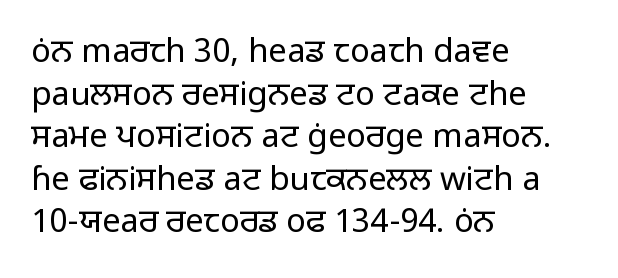
Q: Is the text bold? A: No.
Q: Is the text italic (slanted)? A: No, it is upright.
Q: Is the typeface a serif or a sans-serif typeface? A: Sans-serif.
Q: Is the text underlined? A: No.
Q: How is the paragraph aligned? A: Left-aligned.
Q: Is the spacing between letters normal or unusually wide? A: Normal.
Q: Is the spacing between lines tight, normal or loose? A: Normal.
Q: Width (condensed, normal, or wide)? A: Normal.
Q: Stroke contrast? A: Low.
Q: x-height? A: Medium.
Q: Monospaced? A: No.
